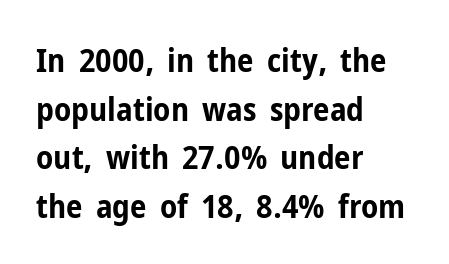
{"serif": "no", "italic": "no", "bold": "yes", "weight": "bold", "width": "condensed", "stroke_contrast": "low", "x_height": "medium", "monospaced": "no", "underline": "no", "align": "left", "line_spacing": "normal", "line_spacing_ratio": 1.47, "letter_spacing": "normal", "letter_spacing_em": 0.0, "glyph_px": 33}
